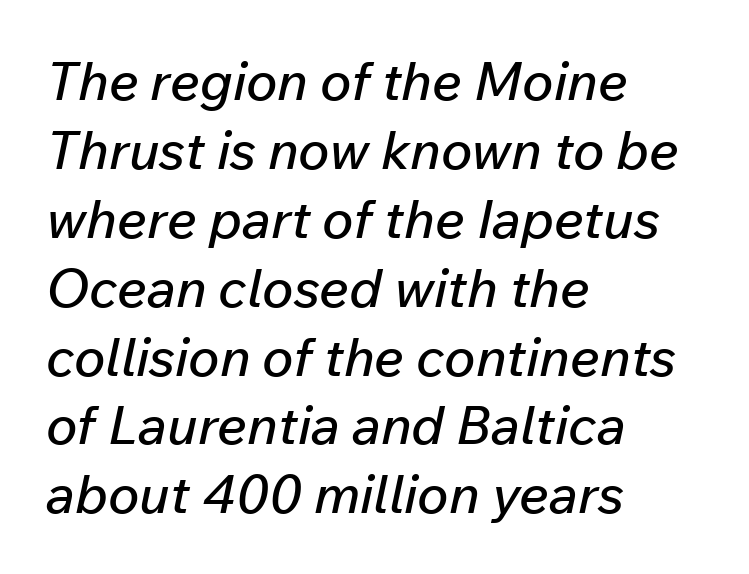
The image shows 53 px text type, italic (leaning right); set left-aligned, normal line spacing (1.3x), normal letter spacing, not underlined; low stroke contrast and a medium x-height.
